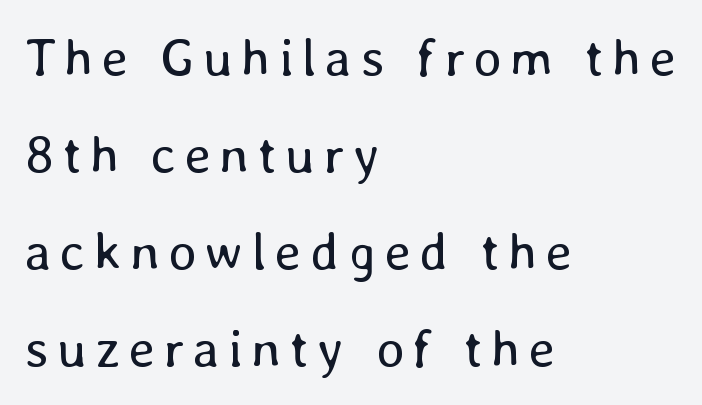
The glyphs are unaccompanied by any horizontal stroke below them. Posture: vertical. This sample has the flowing, uneven cadence of proportional lettering. This sample is left-justified, so line endings fall wherever the words run out. The font sits on the lighter half of the weight spectrum, regular included.
